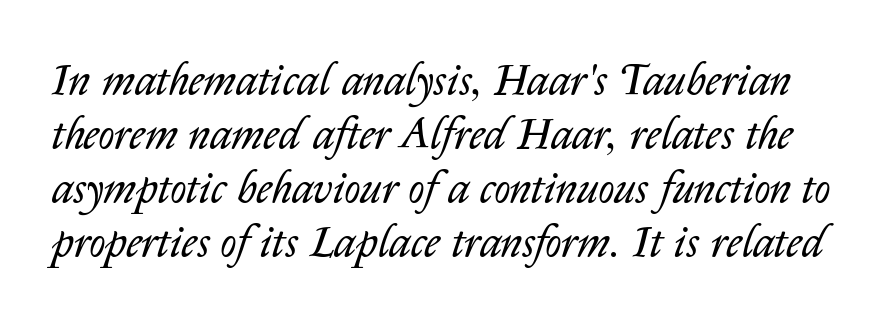
Q: Is the text bold? A: No.
Q: Is the text italic (slanted)? A: Yes, it leans right by about 14 degrees.
Q: Is the text underlined? A: No.
Q: Is the spacing between letters normal or unusually wide? A: Normal.
Q: Width (condensed, normal, or wide)? A: Normal.
Q: Stroke contrast? A: Low.
Q: x-height? A: Medium.
Q: Monospaced? A: No.
